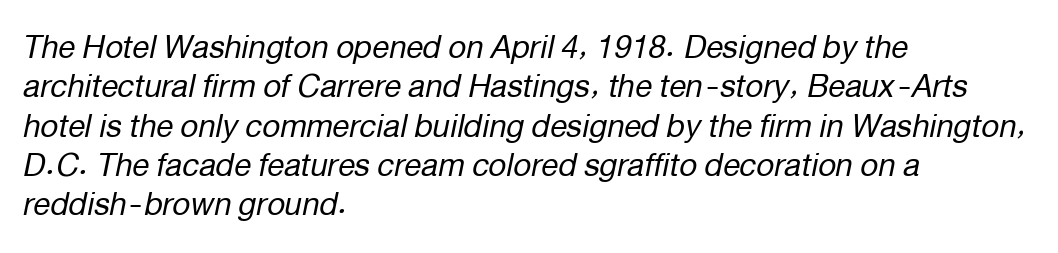
Q: Is the text bold? A: No.
Q: Is the text italic (slanted)? A: Yes, it leans right by about 12 degrees.
Q: Is the text underlined? A: No.
Q: How is the paragraph aligned? A: Left-aligned.
Q: Is the spacing between letters normal or unusually wide? A: Normal.
Q: Is the spacing between lines tight, normal or loose? A: Normal.
Q: Width (condensed, normal, or wide)? A: Normal.
Q: Stroke contrast? A: Low.
Q: x-height? A: Medium.
Q: Monospaced? A: No.
